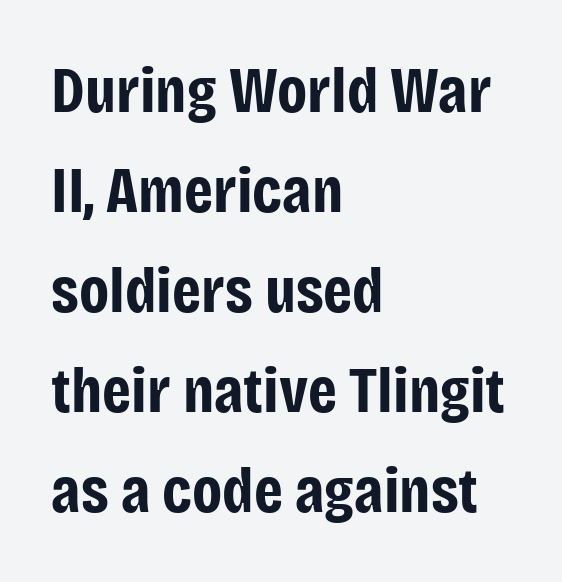
Q: Is the text bold? A: Yes.
Q: Is the text italic (slanted)? A: No, it is upright.
Q: Is the typeface a serif or a sans-serif typeface? A: Sans-serif.
Q: Is the text underlined? A: No.
Q: How is the paragraph aligned? A: Left-aligned.
Q: Is the spacing between letters normal or unusually wide? A: Normal.
Q: Is the spacing between lines tight, normal or loose? A: Normal.
Q: Width (condensed, normal, or wide)? A: Condensed.
Q: Stroke contrast? A: Low.
Q: x-height? A: Large.
Q: Monospaced? A: No.
